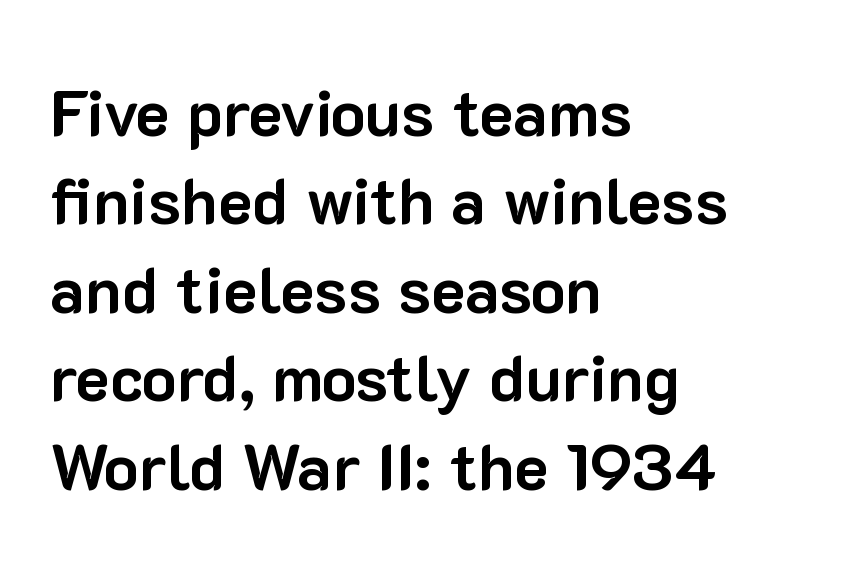
Set as a true bold cut, around the 700 mark. Grotesque or geometric, the face here clearly has no serifs. Does extra space separate the letters? No, they use regular spacing. Notice how descenders clear the ascenders below comfortably — that's standard leading. Reading down the block, your eye returns to a fixed left position each line. Is there any slant? The stems are plumb.
